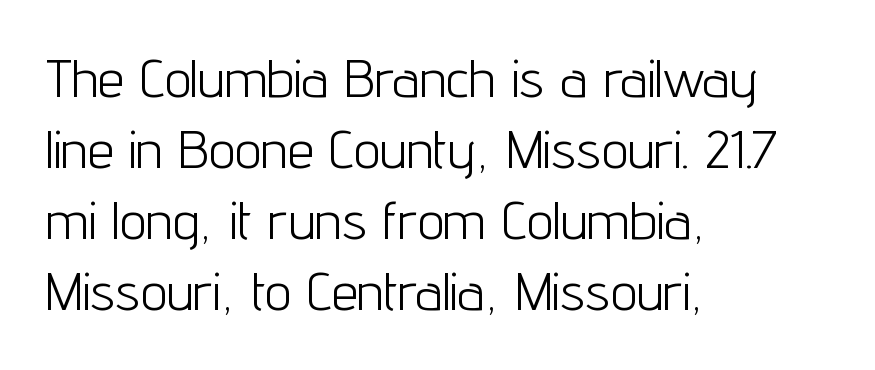
The image shows 53 px light, condensed sans-serif type, upright; set left-aligned, normal line spacing (1.34x), normal letter spacing, not underlined; low stroke contrast and a medium x-height.
